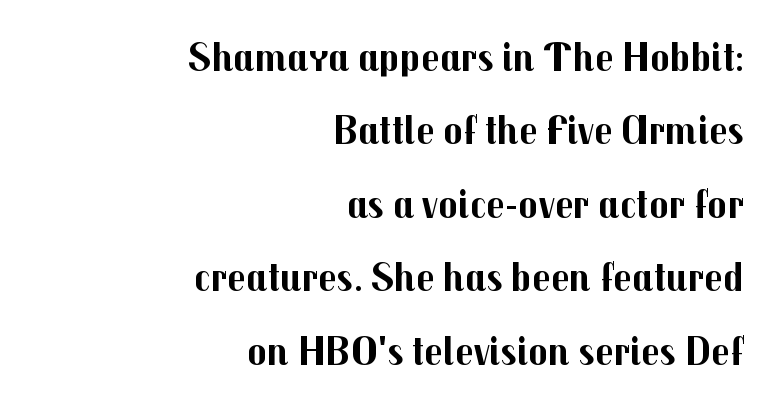
Q: Is the text bold? A: Yes.
Q: Is the text italic (slanted)? A: No, it is upright.
Q: Is the typeface a serif or a sans-serif typeface? A: Sans-serif.
Q: Is the text underlined? A: No.
Q: How is the paragraph aligned? A: Right-aligned.
Q: Is the spacing between letters normal or unusually wide? A: Normal.
Q: Width (condensed, normal, or wide)? A: Normal.
Q: Stroke contrast? A: Medium.
Q: x-height? A: Medium.
Q: Monospaced? A: No.
